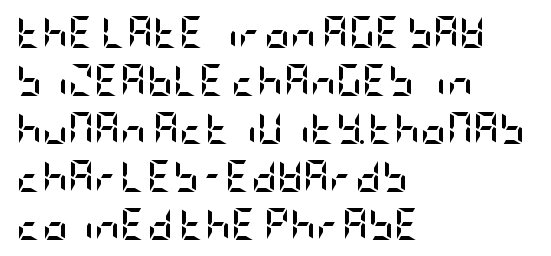
{"serif": "no", "italic": "no", "bold": "yes", "weight": "semibold", "width": "condensed", "stroke_contrast": "low", "x_height": "large", "underline": "no", "align": "left", "line_spacing": "normal", "line_spacing_ratio": 1.5, "letter_spacing": "normal", "letter_spacing_em": 0.0, "glyph_px": 32}
